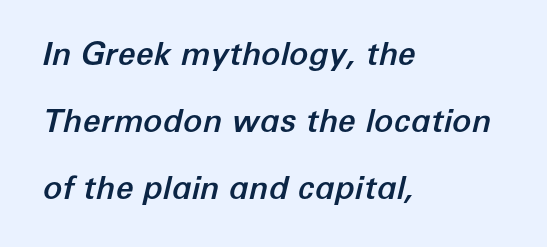
Each line starts at the same left margin while the right side varies. Descender tails drop into unmarked territory. This is oblique type, the kind used for emphasis or titles. You could fit nearly another row in the gap between these rows. Here the designer chose a conventional face with non-uniform glyph widths.
